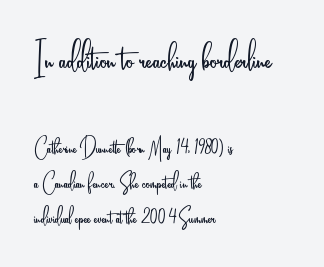
{"serif": "no", "bold": "no", "weight": "light", "width": "condensed", "stroke_contrast": "low", "x_height": "small", "monospaced": "no", "underline": "no", "align": "left", "line_spacing": "normal", "line_spacing_ratio": 1.35, "letter_spacing": "normal", "letter_spacing_em": 0.0, "larger_block": "first", "size_ratio": 1.77, "glyph_px": 46}
